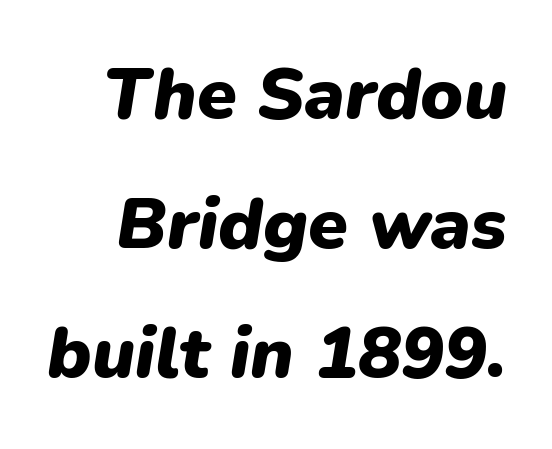
{"italic": "yes", "lean": "right", "slant_degrees": 9, "bold": "yes", "weight": "heavy", "width": "normal", "stroke_contrast": "low", "x_height": "medium", "monospaced": "no", "underline": "no", "line_spacing_ratio": 1.8, "letter_spacing": "normal", "letter_spacing_em": 0.0, "glyph_px": 72}
